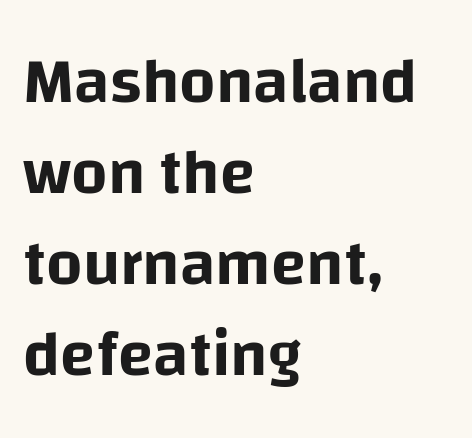
{"serif": "no", "italic": "no", "width": "normal", "stroke_contrast": "low", "x_height": "large", "monospaced": "no", "underline": "no", "align": "left", "line_spacing": "normal", "line_spacing_ratio": 1.42, "letter_spacing": "normal", "letter_spacing_em": 0.0, "glyph_px": 64}
